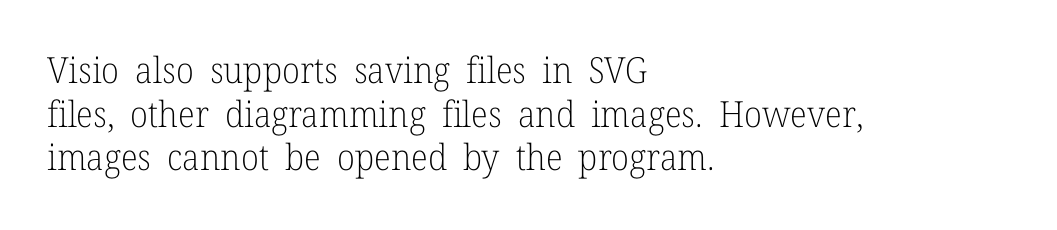
Q: Is the text bold? A: No.
Q: Is the text italic (slanted)? A: No, it is upright.
Q: Is the typeface a serif or a sans-serif typeface? A: Serif.
Q: Is the text underlined? A: No.
Q: How is the paragraph aligned? A: Left-aligned.
Q: Is the spacing between letters normal or unusually wide? A: Normal.
Q: Width (condensed, normal, or wide)? A: Normal.
Q: Stroke contrast? A: Low.
Q: x-height? A: Medium.
Q: Monospaced? A: No.
